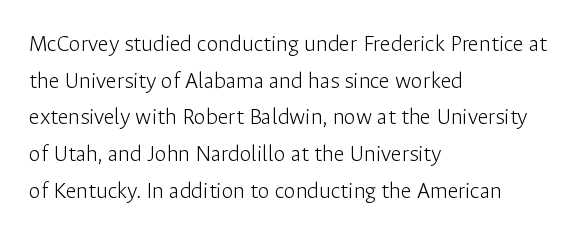
The image shows 24 px text type, upright; set left-aligned, normal line spacing (1.53x), normal letter spacing, not underlined.
